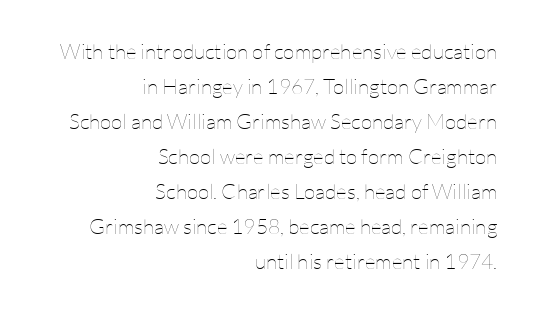
Q: Is the text bold? A: No.
Q: Is the text italic (slanted)? A: No, it is upright.
Q: Is the text underlined? A: No.
Q: How is the paragraph aligned? A: Right-aligned.
Q: Is the spacing between letters normal or unusually wide? A: Normal.
Q: Is the spacing between lines tight, normal or loose? A: Normal.
